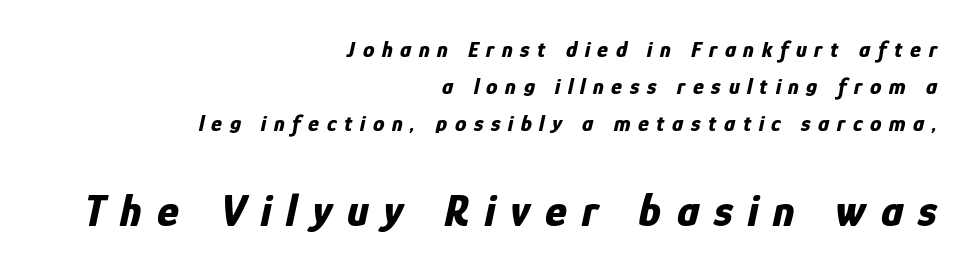
The image shows 46 px bold, condensed type, italic (leaning right); set right-aligned, normal line spacing (1.61x), unusually wide letter spacing (+0.33 em), not underlined; the second (bottom) block is 2.0x larger; low stroke contrast and a medium x-height.
